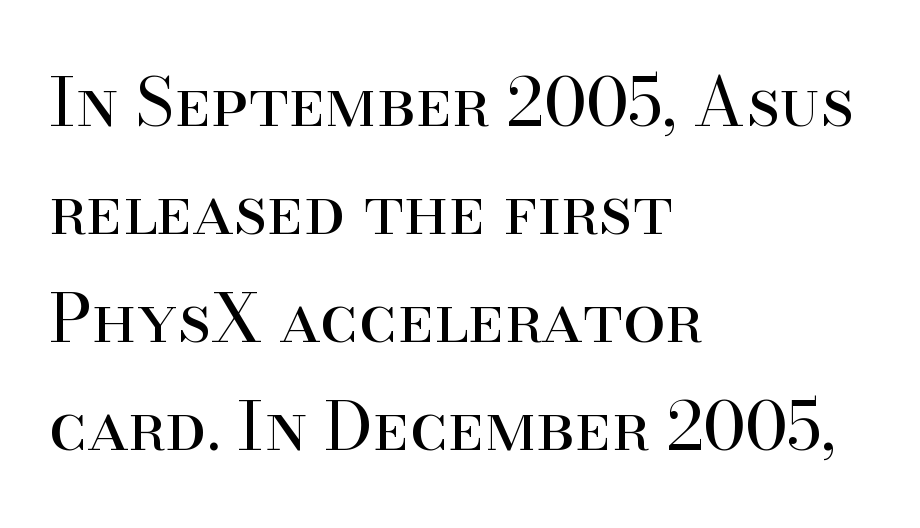
{"serif": "yes", "italic": "no", "bold": "no", "weight": "regular", "width": "normal", "stroke_contrast": "high", "x_height": "small", "monospaced": "no", "underline": "no", "align": "left", "line_spacing": "normal", "line_spacing_ratio": 1.59, "letter_spacing": "normal", "letter_spacing_em": 0.0, "glyph_px": 68}
